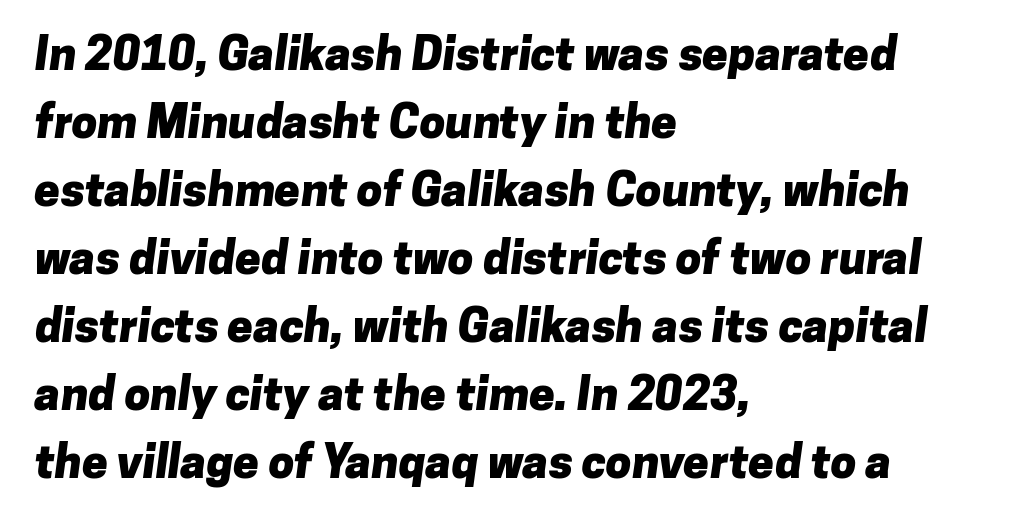
The image shows 46 px heavy sans-serif type; set left-aligned, normal line spacing (1.48x), normal letter spacing, not underlined; low stroke contrast and a medium x-height.
